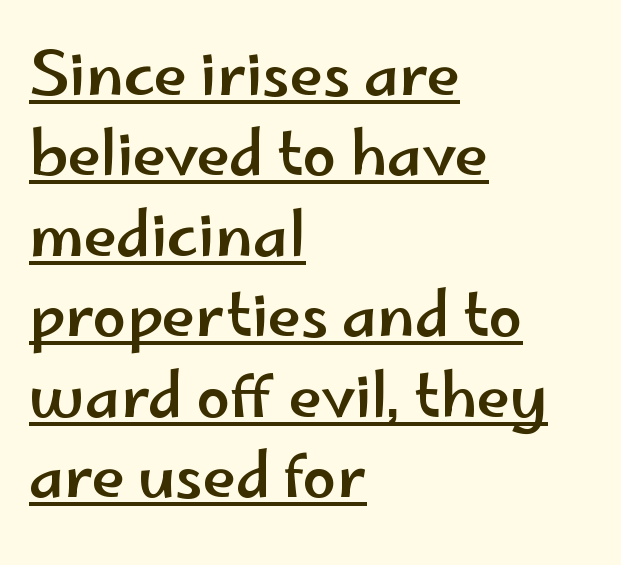
The image shows 60 px wide sans-serif type, upright; set left-aligned, normal line spacing (1.34x), normal letter spacing, underlined; low stroke contrast and a small x-height.
